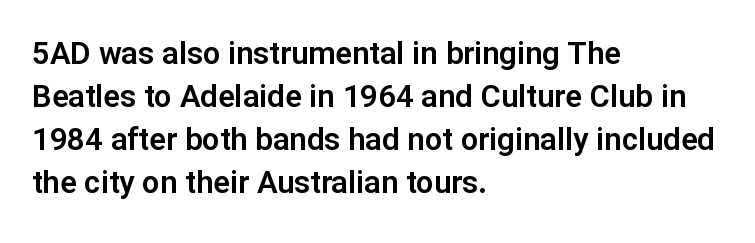
{"serif": "no", "italic": "no", "width": "normal", "stroke_contrast": "low", "x_height": "medium", "monospaced": "no", "underline": "no", "align": "left", "line_spacing": "normal", "line_spacing_ratio": 1.39, "letter_spacing": "normal", "letter_spacing_em": 0.0, "glyph_px": 31}
